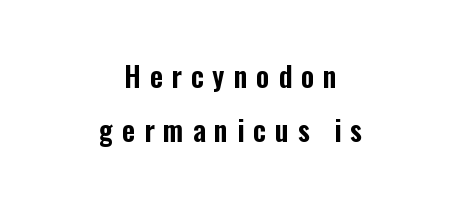
Q: Is the text italic (slanted)? A: No, it is upright.
Q: Is the typeface a serif or a sans-serif typeface? A: Sans-serif.
Q: Is the text underlined? A: No.
Q: How is the paragraph aligned? A: Centered.
Q: Is the spacing between letters normal or unusually wide? A: Unusually wide.
Q: Is the spacing between lines tight, normal or loose? A: Loose.
Q: Width (condensed, normal, or wide)? A: Condensed.
Q: Stroke contrast? A: Low.
Q: x-height? A: Medium.
Q: Monospaced? A: No.
